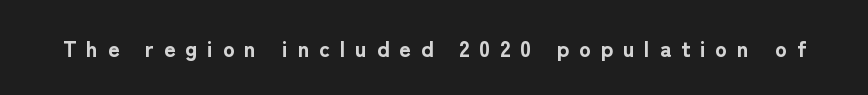
Q: Is the text bold? A: Yes.
Q: Is the text italic (slanted)? A: No, it is upright.
Q: Is the text underlined? A: No.
Q: Is the spacing between letters normal or unusually wide? A: Unusually wide.
